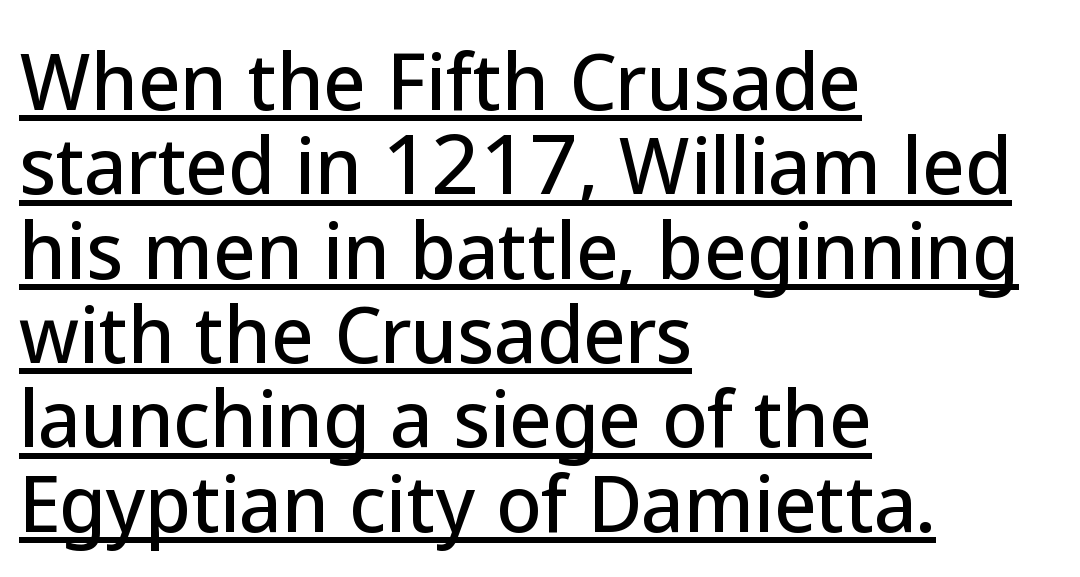
Q: Is the text italic (slanted)? A: No, it is upright.
Q: Is the typeface a serif or a sans-serif typeface? A: Sans-serif.
Q: Is the text underlined? A: Yes.
Q: How is the paragraph aligned? A: Left-aligned.
Q: Is the spacing between letters normal or unusually wide? A: Normal.
Q: Is the spacing between lines tight, normal or loose? A: Tight.
Q: Width (condensed, normal, or wide)? A: Normal.
Q: Stroke contrast? A: Low.
Q: x-height? A: Medium.
Q: Monospaced? A: No.
